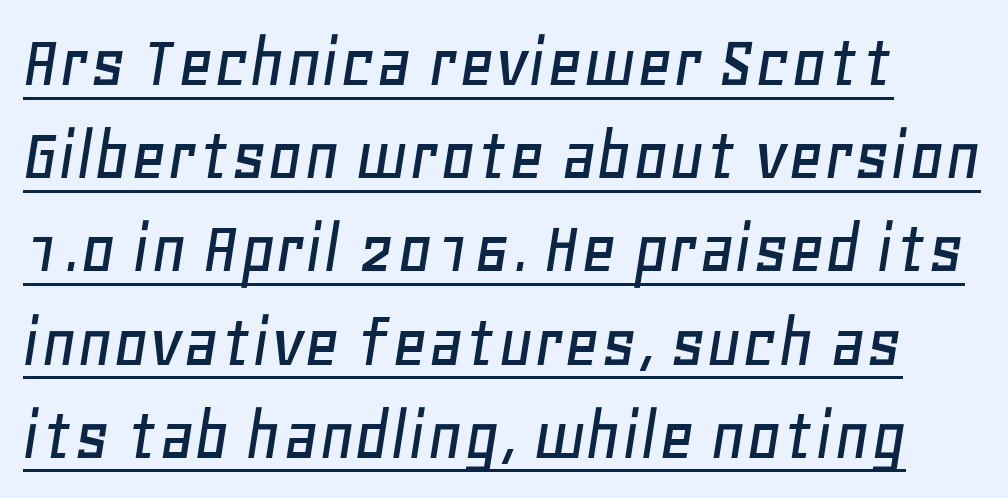
{"italic": "yes", "lean": "right", "slant_degrees": 11, "width": "normal", "stroke_contrast": "low", "x_height": "large", "monospaced": "no", "underline": "yes", "line_spacing_ratio": 1.21, "letter_spacing": "normal", "letter_spacing_em": 0.0, "glyph_px": 77}
